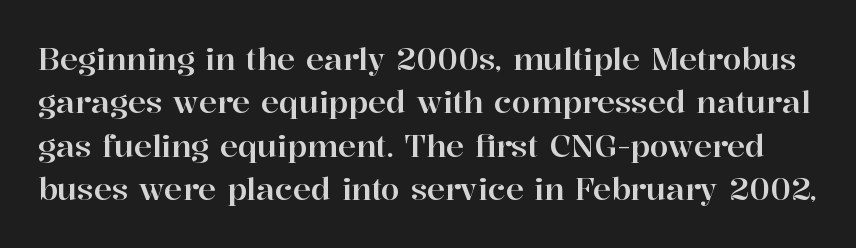
The image shows 30 px serif type, upright; set normal line spacing (1.45x), normal letter spacing, not underlined; high stroke contrast and a medium x-height.
